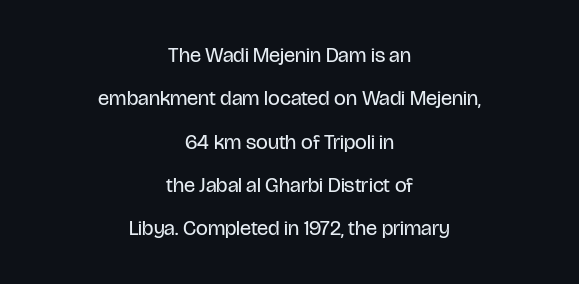
The image shows 21 px text type, upright; set centered, loose line spacing (2.06x), normal letter spacing, not underlined.
